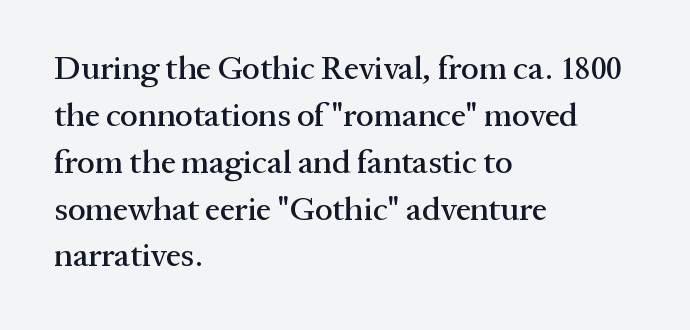
{"serif": "yes", "italic": "no", "width": "normal", "stroke_contrast": "medium", "x_height": "medium", "monospaced": "no", "underline": "no", "align": "left", "line_spacing": "normal", "line_spacing_ratio": 1.42, "letter_spacing": "normal", "letter_spacing_em": 0.0, "glyph_px": 33}
